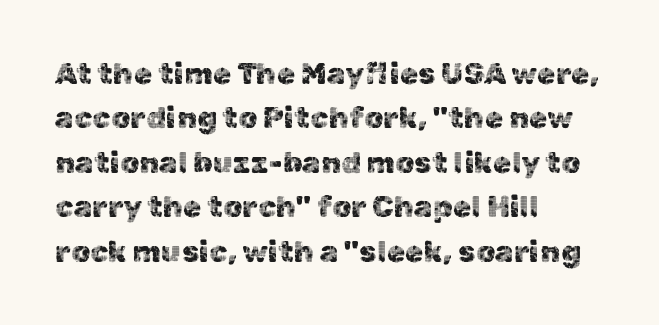
{"serif": "no", "italic": "no", "width": "normal", "x_height": "medium", "monospaced": "no", "underline": "no", "align": "left", "line_spacing": "normal", "line_spacing_ratio": 1.48, "letter_spacing": "normal", "letter_spacing_em": 0.0, "glyph_px": 30}
